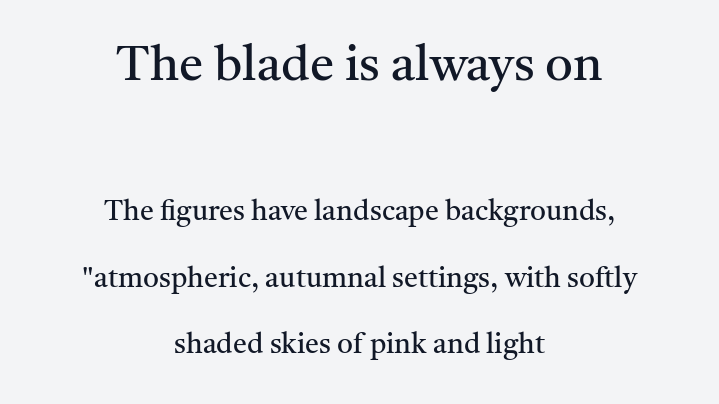
The glyphs in this specimen are seriffed. Where is the straight margin? There isn't one; the lines are centered. Two sizes are in play, and the larger belongs to the first block. You can tell it's not italic because the verticals are truly vertical. The strokes are not fattened; the text isn't bold.
